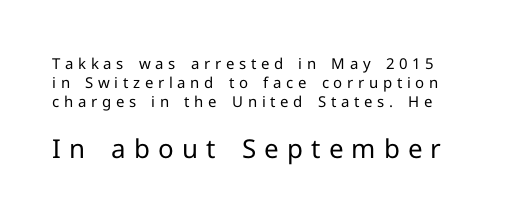
The image shows 26 px text type, upright; set normal line spacing (1.27x), unusually wide letter spacing (+0.31 em), not underlined; the second (bottom) block is 1.73x larger.
